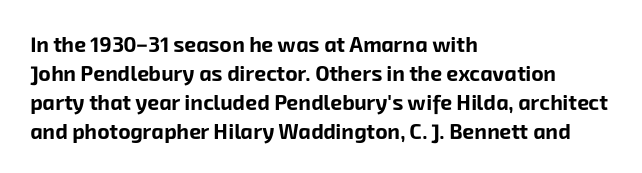
{"bold": "yes", "underline": "no", "align": "left", "line_spacing": "normal", "line_spacing_ratio": 1.38, "letter_spacing": "normal", "letter_spacing_em": 0.0, "glyph_px": 21}
